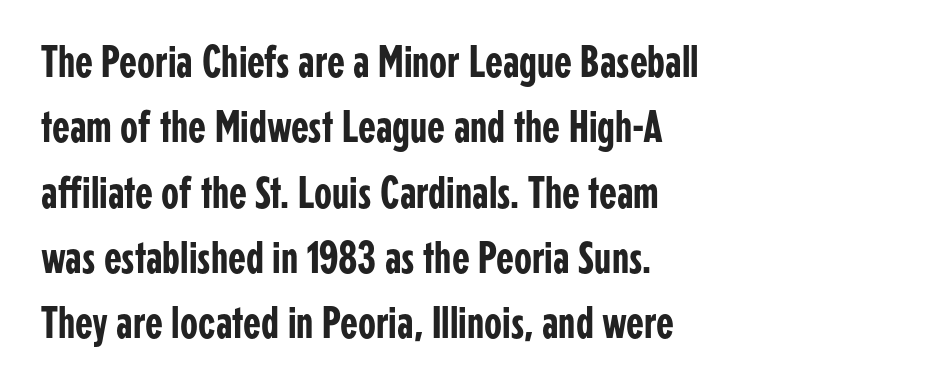
The image shows 46 px condensed sans-serif type, upright; set left-aligned, normal line spacing (1.42x), normal letter spacing, not underlined; low stroke contrast and a medium x-height.
